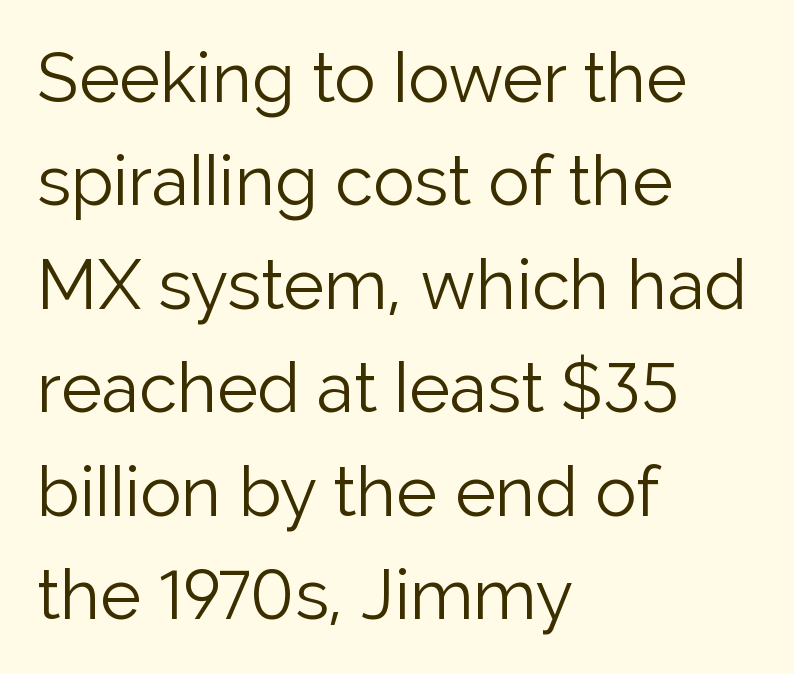
The axis of the letterforms is exactly vertical. Leftover space on each line is placed entirely after the last word. Clear beneath every line of the passage. Nothing unusual about the tracking: characters are spaced as the font intends.
